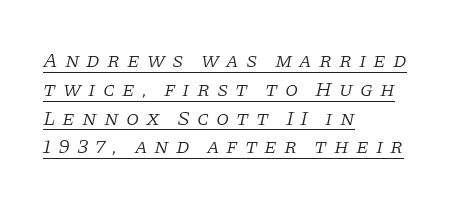
{"italic": "yes", "lean": "right", "slant_degrees": 11, "bold": "no", "underline": "yes", "align": "left", "line_spacing": "normal", "line_spacing_ratio": 1.37, "letter_spacing": "wide", "letter_spacing_em": 0.33, "glyph_px": 21}
